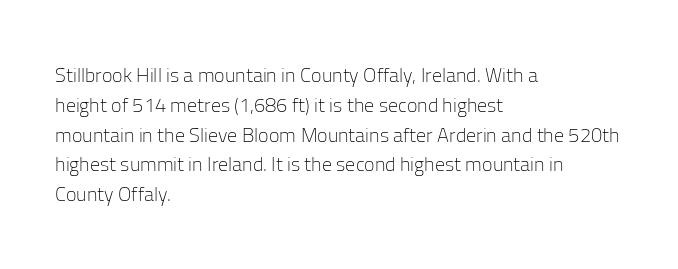
Rule under the text: the space is simply empty. Upright lettering throughout. This rendering leaves character spacing at its baseline value. If you drew a ruler down the left edge, every line would touch it. Is there much room between lines? A standard amount, neither cramped nor airy. This reads as an unemphasized weight, regular at the heaviest.
